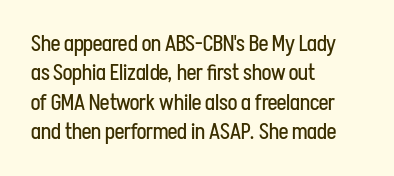
Q: Is the text bold? A: No.
Q: Is the text italic (slanted)? A: No, it is upright.
Q: Is the text underlined? A: No.
Q: How is the paragraph aligned? A: Left-aligned.
Q: Is the spacing between letters normal or unusually wide? A: Normal.
Q: Is the spacing between lines tight, normal or loose? A: Normal.
